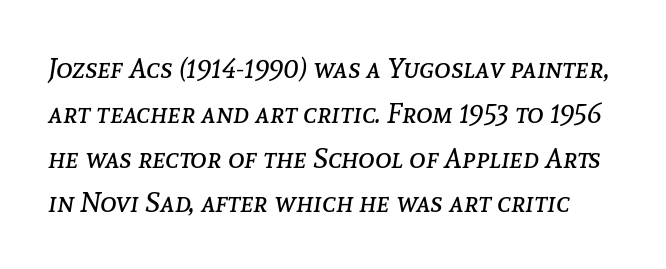
{"italic": "yes", "lean": "right", "slant_degrees": 8, "bold": "no", "weight": "regular", "width": "normal", "stroke_contrast": "low", "x_height": "medium", "monospaced": "no", "underline": "no", "line_spacing": "normal", "line_spacing_ratio": 1.6, "letter_spacing": "normal", "letter_spacing_em": 0.0, "glyph_px": 28}
